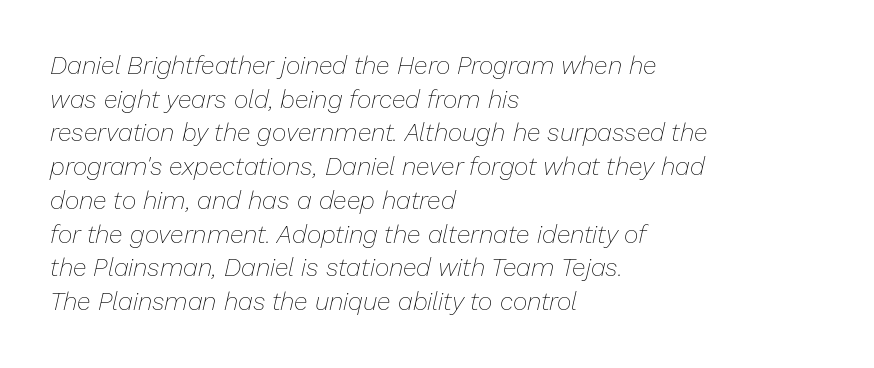
Q: Is the text bold? A: No.
Q: Is the text italic (slanted)? A: Yes, it leans right by about 13 degrees.
Q: Is the text underlined? A: No.
Q: How is the paragraph aligned? A: Left-aligned.
Q: Is the spacing between letters normal or unusually wide? A: Normal.
Q: Is the spacing between lines tight, normal or loose? A: Normal.
